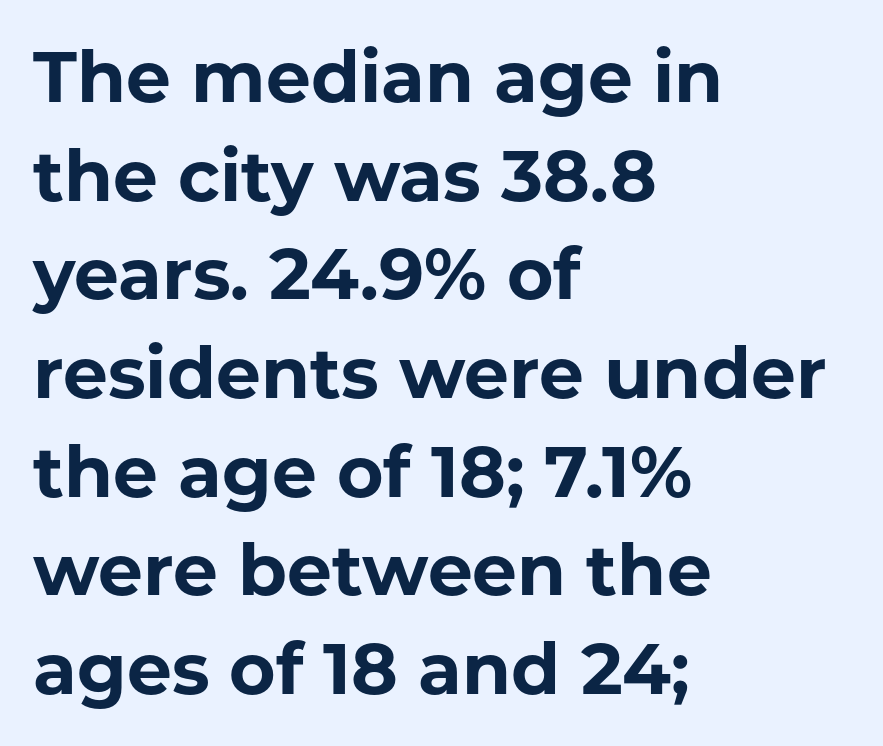
{"serif": "no", "italic": "no", "bold": "yes", "weight": "bold", "width": "normal", "stroke_contrast": "low", "x_height": "medium", "monospaced": "no", "underline": "no", "align": "left", "line_spacing": "normal", "line_spacing_ratio": 1.39, "letter_spacing": "normal", "letter_spacing_em": 0.0, "glyph_px": 71}
